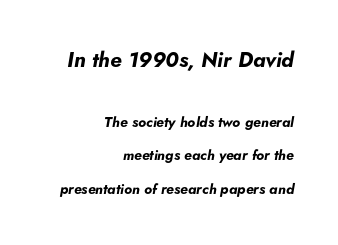
Q: Is the text bold? A: Yes.
Q: Is the text italic (slanted)? A: Yes, it leans right by about 5 degrees.
Q: Is the text underlined? A: No.
Q: How is the paragraph aligned? A: Right-aligned.
Q: Is the spacing between letters normal or unusually wide? A: Normal.
Q: Is the spacing between lines tight, normal or loose? A: Loose.
Q: Which block of text is set in a larger size, the first (top) or the second (bottom)? A: The first (top) one.
